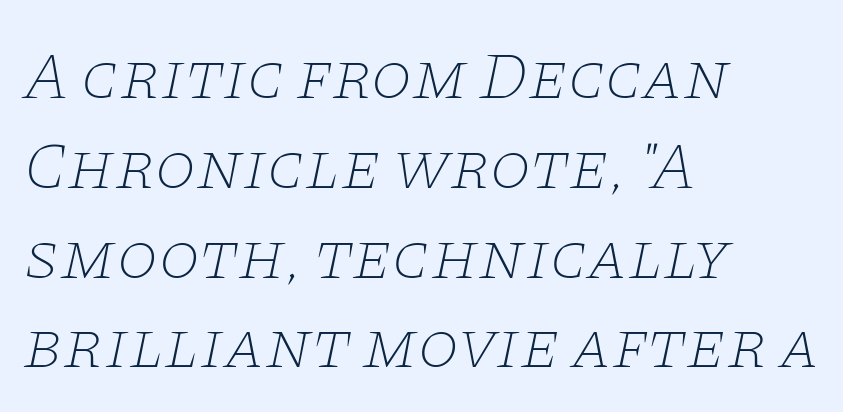
The image shows 67 px thin, wide serif type, italic (leaning right); set left-aligned, normal line spacing (1.34x), normal letter spacing, not underlined; low stroke contrast and a large x-height.
